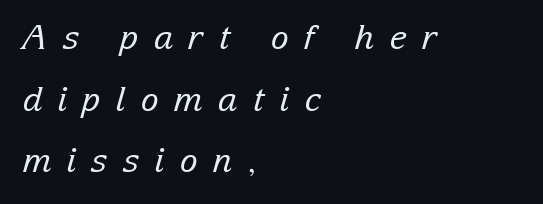
The image shows 34 px regular-weight serif type, italic (leaning right); set left-aligned, line spacing 1.81x, unusually wide letter spacing (+0.44 em), not underlined; low stroke contrast and a medium x-height.
